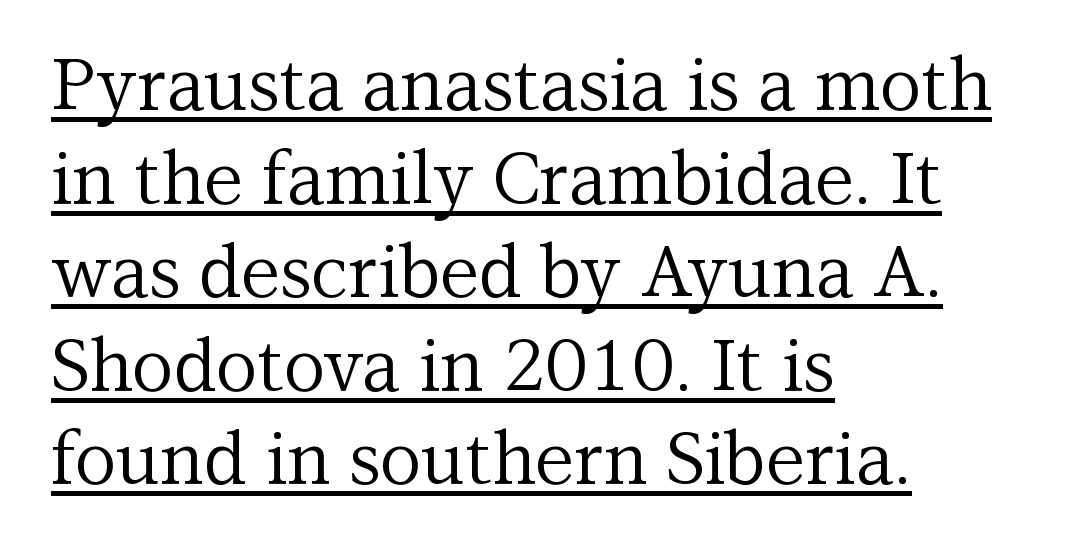
{"serif": "yes", "italic": "no", "bold": "no", "weight": "regular", "width": "normal", "stroke_contrast": "medium", "x_height": "medium", "monospaced": "no", "underline": "yes", "align": "left", "line_spacing": "normal", "line_spacing_ratio": 1.3, "letter_spacing": "normal", "letter_spacing_em": 0.0, "glyph_px": 72}
